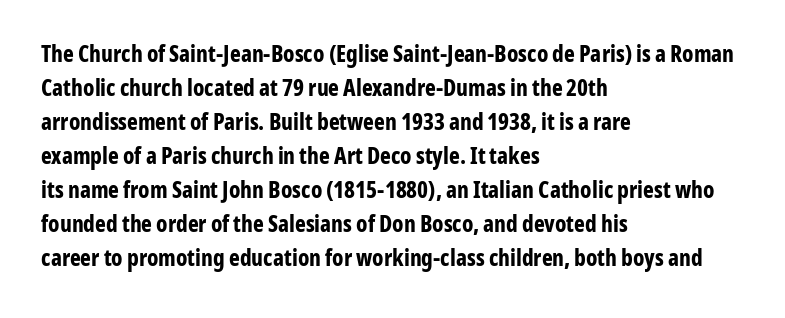
{"italic": "no", "bold": "yes", "underline": "no", "align": "left", "line_spacing": "normal", "line_spacing_ratio": 1.48, "letter_spacing": "normal", "letter_spacing_em": 0.0, "glyph_px": 23}
